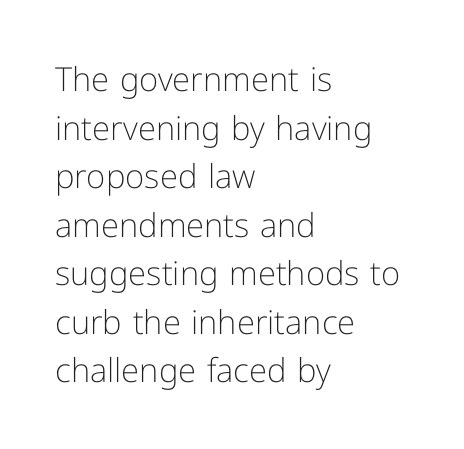
{"serif": "no", "italic": "no", "bold": "no", "weight": "light", "width": "normal", "stroke_contrast": "low", "x_height": "medium", "monospaced": "no", "underline": "no", "align": "left", "line_spacing": "normal", "line_spacing_ratio": 1.47, "letter_spacing": "normal", "letter_spacing_em": 0.0, "glyph_px": 33}
